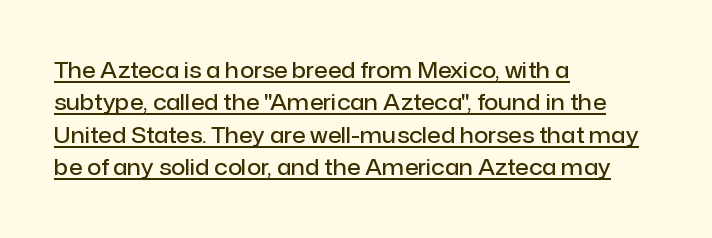
{"italic": "no", "bold": "semi", "underline": "yes", "align": "left", "line_spacing": "normal", "line_spacing_ratio": 1.47, "letter_spacing": "normal", "letter_spacing_em": 0.0, "glyph_px": 22}
